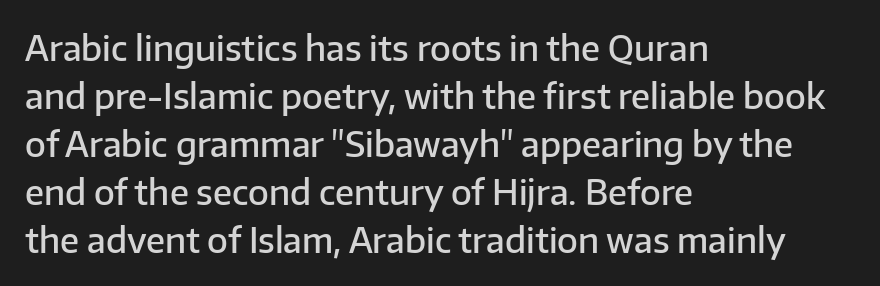
The image shows 34 px semibold sans-serif type, upright; set left-aligned, normal line spacing (1.41x), normal letter spacing, not underlined; low stroke contrast and a medium x-height.
